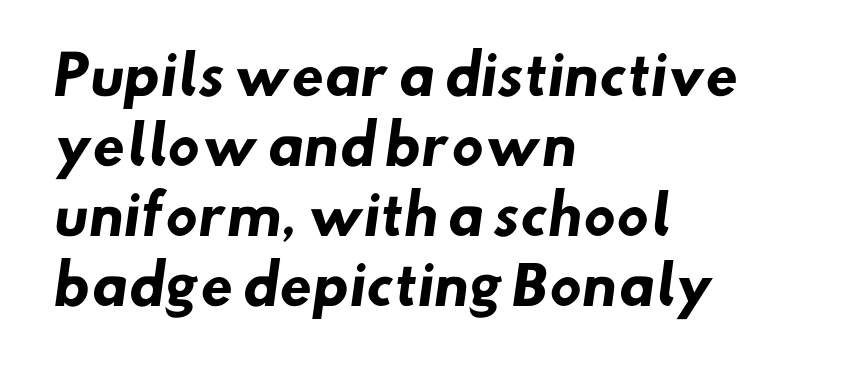
Q: Is the text bold? A: Yes.
Q: Is the typeface a serif or a sans-serif typeface? A: Sans-serif.
Q: Is the text underlined? A: No.
Q: How is the paragraph aligned? A: Left-aligned.
Q: Is the spacing between letters normal or unusually wide? A: Normal.
Q: Is the spacing between lines tight, normal or loose? A: Normal.
Q: Width (condensed, normal, or wide)? A: Normal.
Q: Stroke contrast? A: Low.
Q: x-height? A: Small.
Q: Monospaced? A: No.
